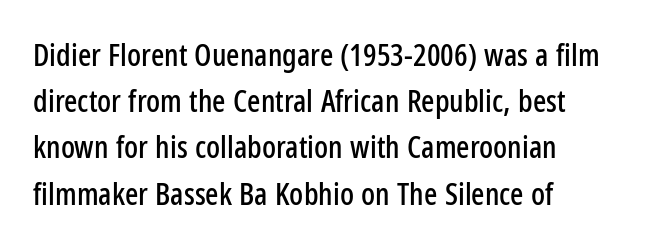
{"serif": "no", "italic": "no", "width": "condensed", "stroke_contrast": "low", "x_height": "medium", "monospaced": "no", "underline": "no", "align": "left", "line_spacing": "normal", "line_spacing_ratio": 1.49, "letter_spacing": "normal", "letter_spacing_em": 0.0, "glyph_px": 31}
